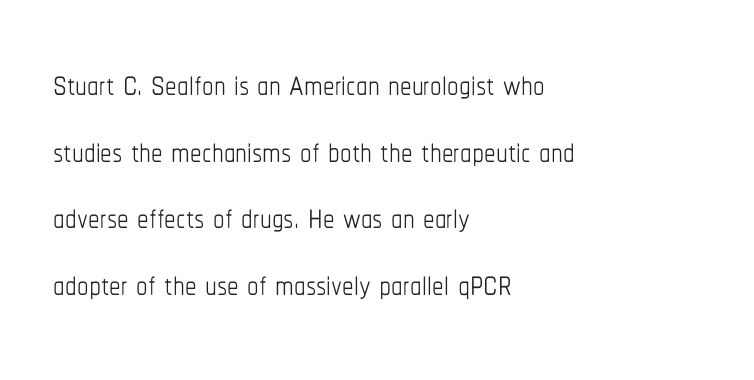
The image shows 46 px thin, condensed type, upright; set left-aligned, normal line spacing (1.45x), normal letter spacing, not underlined; low stroke contrast and a medium x-height.
